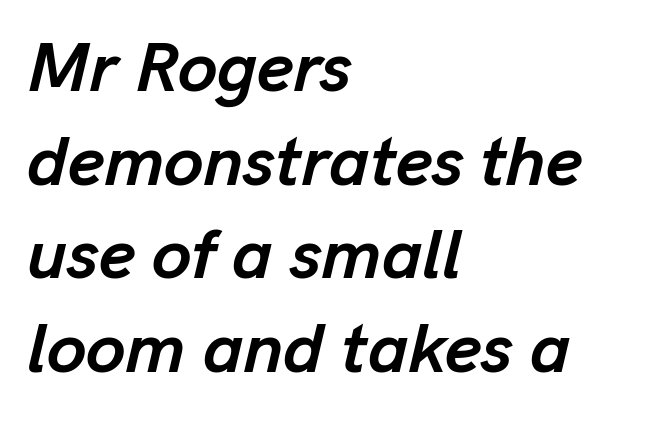
Q: Is the text bold? A: Yes.
Q: Is the text italic (slanted)? A: Yes, it leans right by about 13 degrees.
Q: Is the text underlined? A: No.
Q: How is the paragraph aligned? A: Left-aligned.
Q: Is the spacing between letters normal or unusually wide? A: Normal.
Q: Is the spacing between lines tight, normal or loose? A: Normal.
Q: Width (condensed, normal, or wide)? A: Normal.
Q: Stroke contrast? A: Low.
Q: x-height? A: Medium.
Q: Monospaced? A: No.
